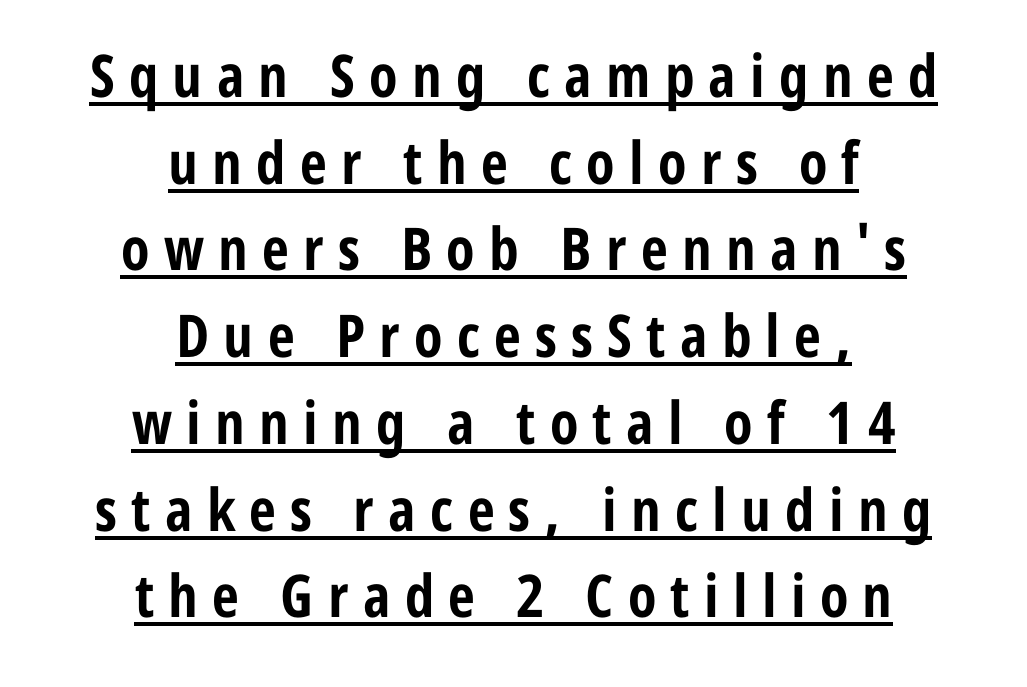
The image shows 59 px bold, condensed sans-serif type, upright; set centered, normal line spacing (1.47x), unusually wide letter spacing (+0.24 em), underlined; low stroke contrast and a medium x-height.
